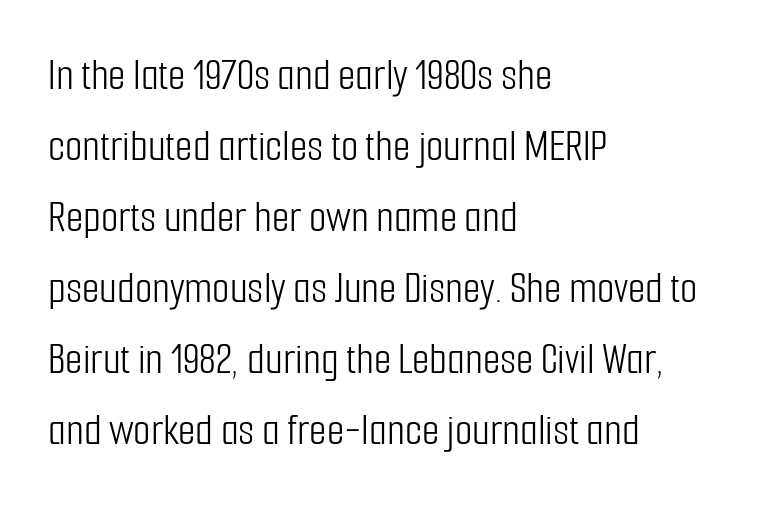
Q: Is the text bold? A: No.
Q: Is the text italic (slanted)? A: No, it is upright.
Q: Is the typeface a serif or a sans-serif typeface? A: Sans-serif.
Q: Is the text underlined? A: No.
Q: How is the paragraph aligned? A: Left-aligned.
Q: Is the spacing between letters normal or unusually wide? A: Normal.
Q: Is the spacing between lines tight, normal or loose? A: Normal.
Q: Width (condensed, normal, or wide)? A: Condensed.
Q: Stroke contrast? A: Low.
Q: x-height? A: Medium.
Q: Monospaced? A: No.
